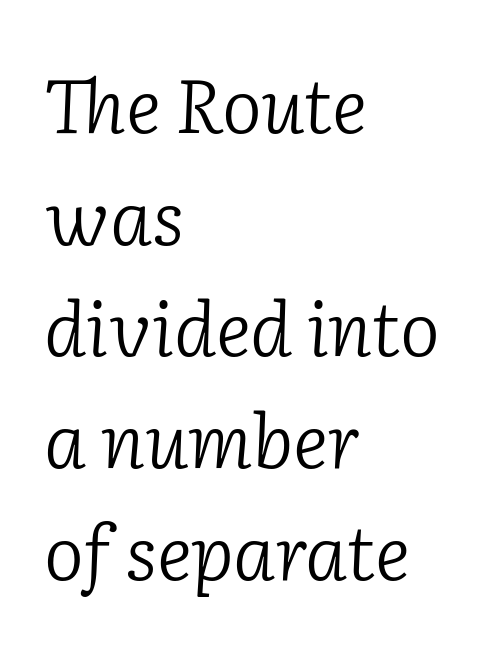
The image shows 75 px light serif type, italic (leaning right); set left-aligned, normal line spacing (1.49x), normal letter spacing, not underlined; low stroke contrast and a medium x-height.
